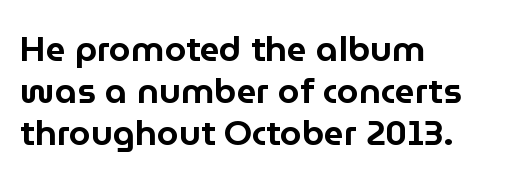
The image shows 35 px sans-serif type, upright; set left-aligned, line spacing 1.2x, normal letter spacing, not underlined; low stroke contrast and a medium x-height.
